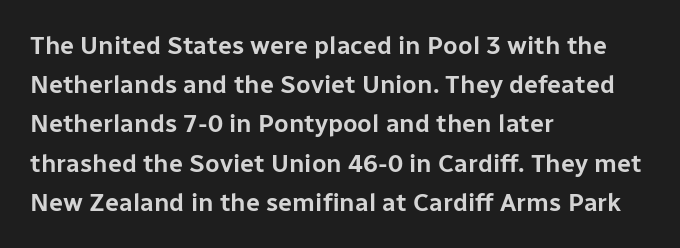
Q: Is the text italic (slanted)? A: No, it is upright.
Q: Is the text underlined? A: No.
Q: How is the paragraph aligned? A: Left-aligned.
Q: Is the spacing between letters normal or unusually wide? A: Normal.
Q: Is the spacing between lines tight, normal or loose? A: Normal.
